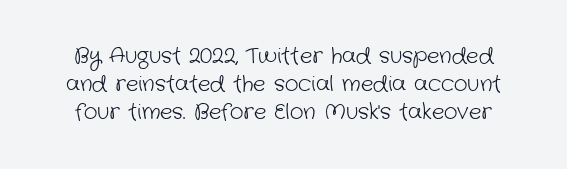
The image shows 21 px text type; set normal line spacing (1.33x), normal letter spacing, not underlined.
